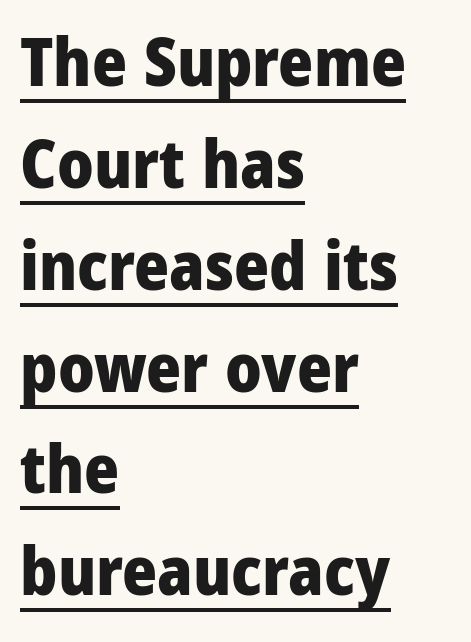
Q: Is the text bold? A: Yes.
Q: Is the text italic (slanted)? A: No, it is upright.
Q: Is the typeface a serif or a sans-serif typeface? A: Sans-serif.
Q: Is the text underlined? A: Yes.
Q: How is the paragraph aligned? A: Left-aligned.
Q: Is the spacing between letters normal or unusually wide? A: Normal.
Q: Is the spacing between lines tight, normal or loose? A: Normal.
Q: Width (condensed, normal, or wide)? A: Condensed.
Q: Stroke contrast? A: Low.
Q: x-height? A: Large.
Q: Monospaced? A: No.
